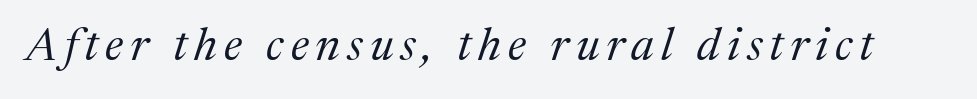
The glyphs look as if they've been sheared to an angle. The glyphs in this specimen are seriffed. Proportional: the letters do not fall into vertical columns. Words float on clear page, feet unadorned.
